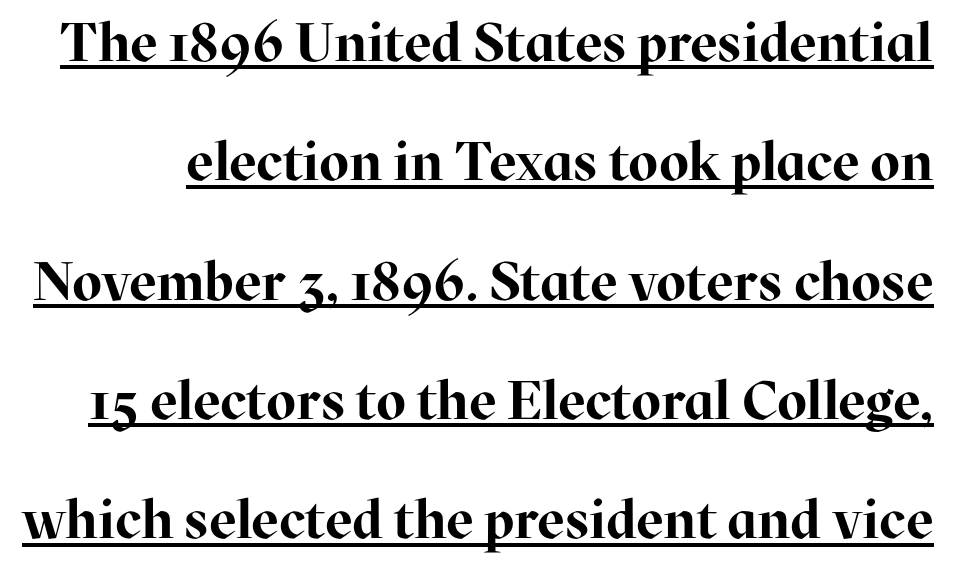
{"serif": "yes", "italic": "no", "bold": "yes", "weight": "bold", "width": "normal", "stroke_contrast": "high", "x_height": "medium", "monospaced": "no", "underline": "yes", "line_spacing": "loose", "line_spacing_ratio": 2.21, "letter_spacing": "normal", "letter_spacing_em": 0.0, "glyph_px": 54}
